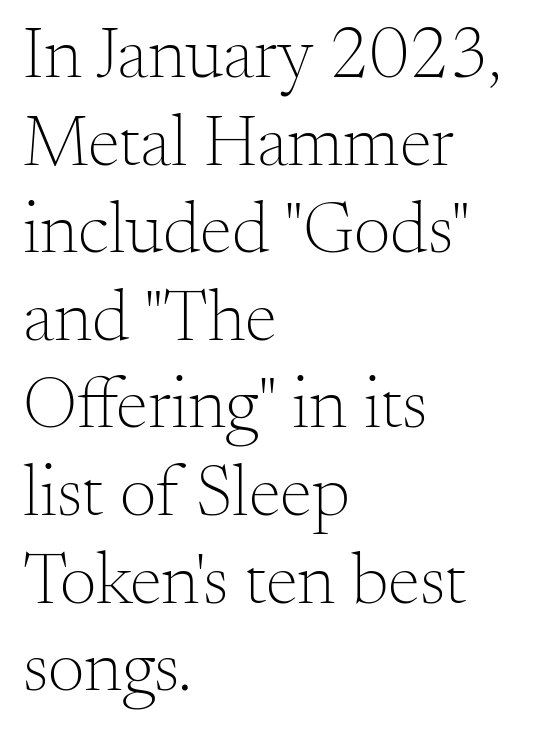
{"serif": "yes", "italic": "no", "bold": "no", "weight": "light", "width": "normal", "stroke_contrast": "medium", "x_height": "small", "monospaced": "no", "underline": "no", "align": "left", "line_spacing_ratio": 1.2, "letter_spacing": "normal", "letter_spacing_em": 0.0, "glyph_px": 73}
